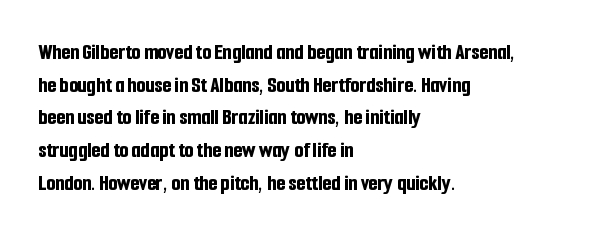
The image shows 23 px bold type, upright; set left-aligned, normal line spacing (1.42x), normal letter spacing, not underlined.
